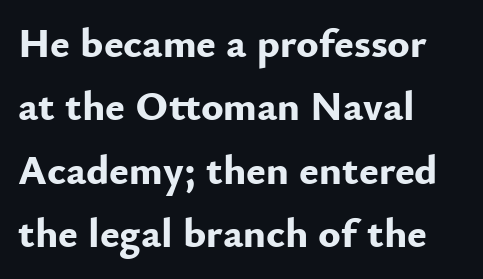
Q: Is the text bold? A: Yes.
Q: Is the text italic (slanted)? A: No, it is upright.
Q: Is the typeface a serif or a sans-serif typeface? A: Sans-serif.
Q: Is the text underlined? A: No.
Q: How is the paragraph aligned? A: Left-aligned.
Q: Is the spacing between letters normal or unusually wide? A: Normal.
Q: Is the spacing between lines tight, normal or loose? A: Normal.
Q: Width (condensed, normal, or wide)? A: Normal.
Q: Stroke contrast? A: Low.
Q: x-height? A: Small.
Q: Monospaced? A: No.
